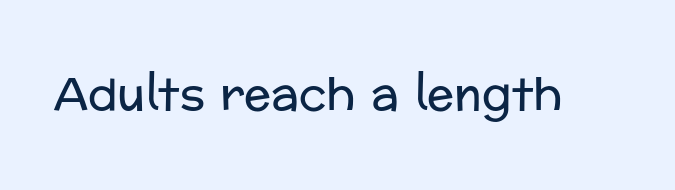
Look at the tracking — it's just the regular setting, nothing added. To sum up the face: it is a sans, with no serifs. Varying glyph widths throughout — classic text-font behaviour. Weight class: somewhere from thin through regular. Lines of text with bare space underneath.
